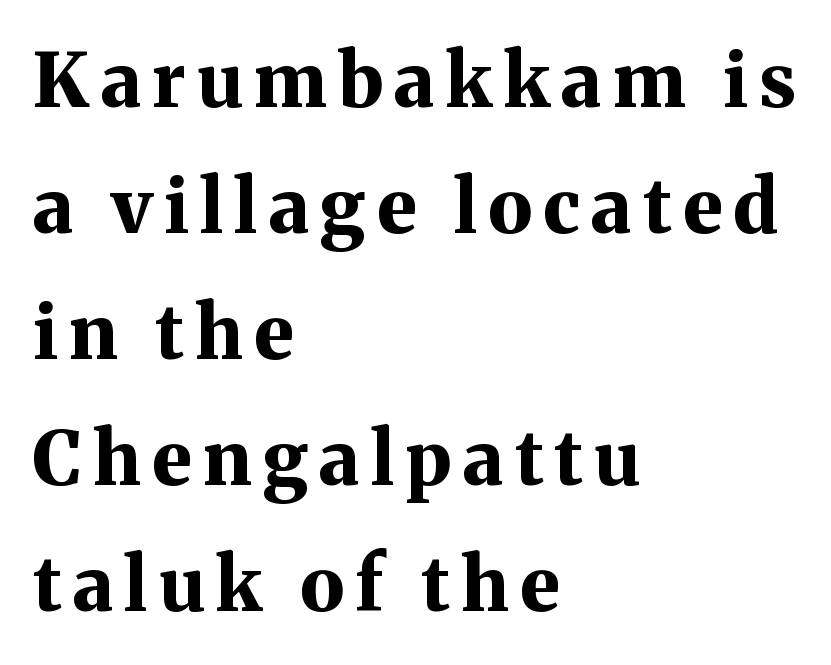
Looks like regular typesetting: each glyph gets only the width it needs. Nobody drew a line under any word here. Line beginnings align vertically; line endings do not. Notice how descenders clear the ascenders below comfortably — that's standard leading. Ordinary non-slanted type is in use.
